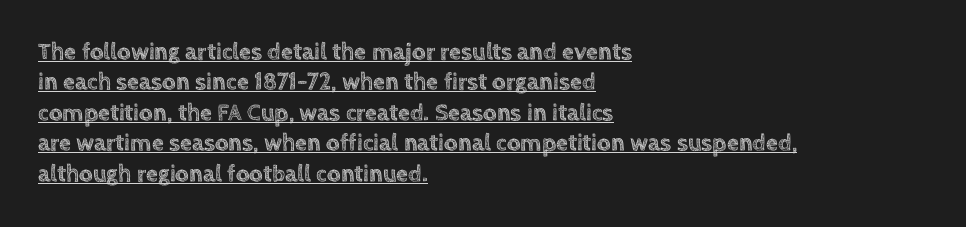
{"italic": "no", "underline": "yes", "align": "left", "line_spacing": "normal", "line_spacing_ratio": 1.27, "letter_spacing": "normal", "letter_spacing_em": 0.0, "glyph_px": 24}
